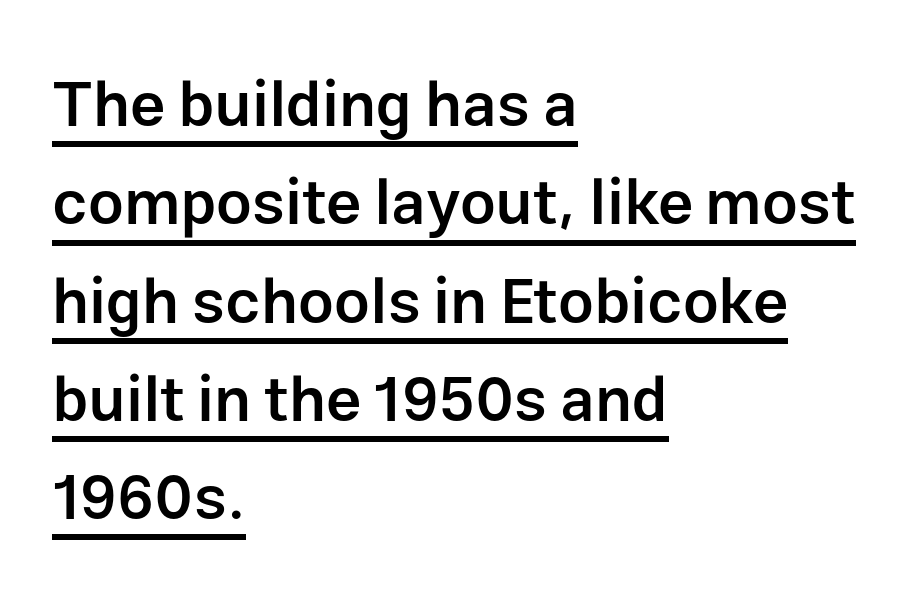
{"serif": "no", "italic": "no", "bold": "semi", "weight": "semibold", "width": "normal", "stroke_contrast": "low", "x_height": "medium", "monospaced": "no", "underline": "yes", "align": "left", "line_spacing": "normal", "line_spacing_ratio": 1.56, "letter_spacing": "normal", "letter_spacing_em": 0.0, "glyph_px": 63}
